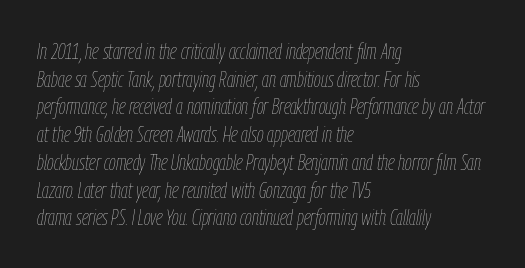
{"italic": "yes", "lean": "right", "slant_degrees": 9, "bold": "no", "underline": "no", "align": "left", "line_spacing": "normal", "line_spacing_ratio": 1.26, "letter_spacing": "normal", "letter_spacing_em": 0.0, "glyph_px": 22}
